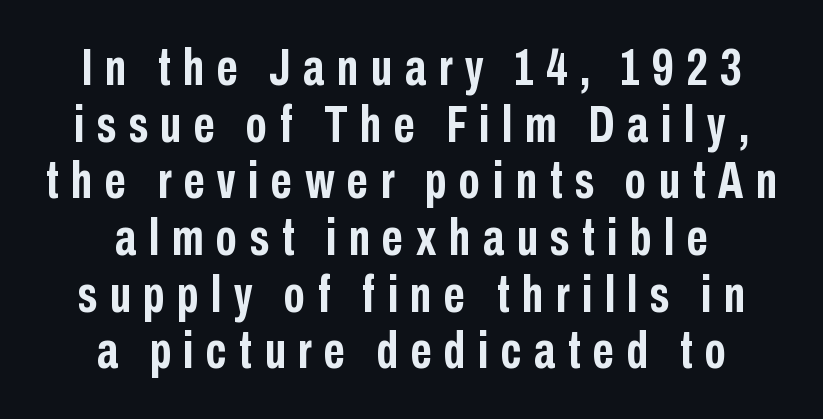
Rows of type sit shoulder to shoulder in the vertical direction. Layout note: lines centered. The glyphs have the mass of a bold cut. The letterforms stand isolated, each surrounded by extra space. In terms of posture, this sample is upright. Unmarked baselines from the first word to the last.
